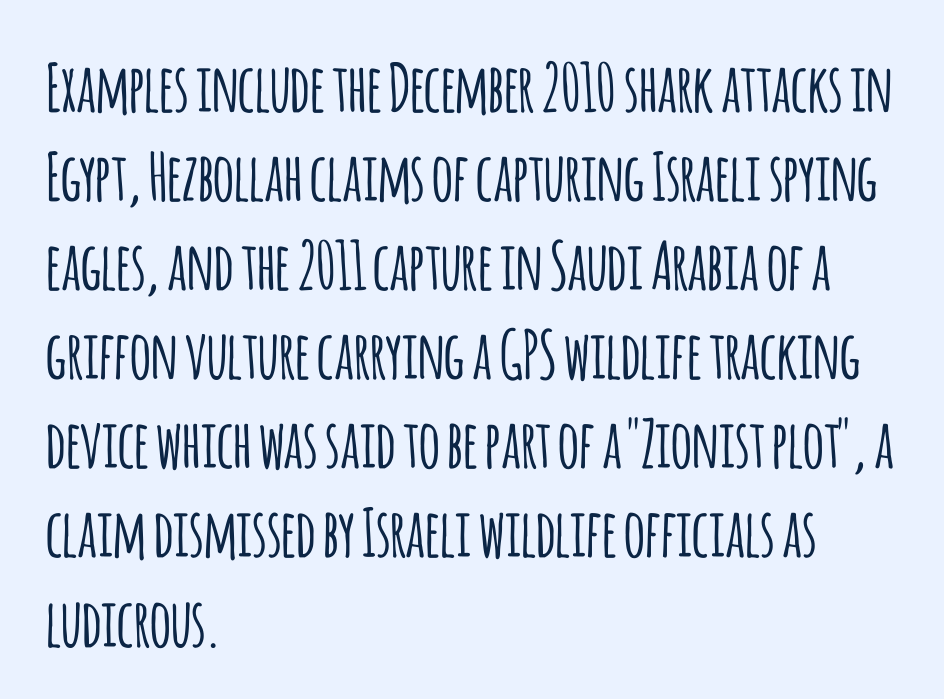
Q: Is the text italic (slanted)? A: No, it is upright.
Q: Is the typeface a serif or a sans-serif typeface? A: Sans-serif.
Q: Is the text underlined? A: No.
Q: How is the paragraph aligned? A: Left-aligned.
Q: Is the spacing between letters normal or unusually wide? A: Normal.
Q: Is the spacing between lines tight, normal or loose? A: Normal.
Q: Width (condensed, normal, or wide)? A: Condensed.
Q: Stroke contrast? A: Low.
Q: x-height? A: Large.
Q: Monospaced? A: No.
